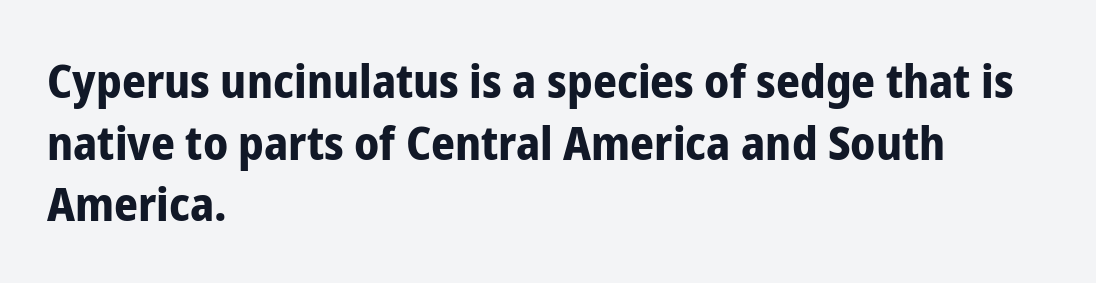
The gaps between neighbouring characters are ordinary and unremarkable. Weight check: bold — yes, fully. The passage shown is typed in a proportional face where columns would drift. A roman cut, with each character standing at attention. In CSS terms this would be text-align: left.
